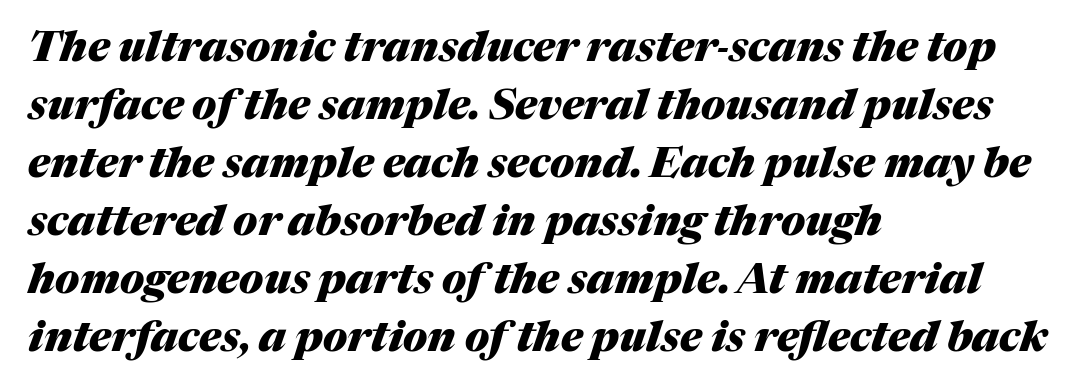
The image shows 42 px heavy type, italic (leaning right); set left-aligned, normal line spacing (1.38x), normal letter spacing, not underlined; medium stroke contrast and a medium x-height.
